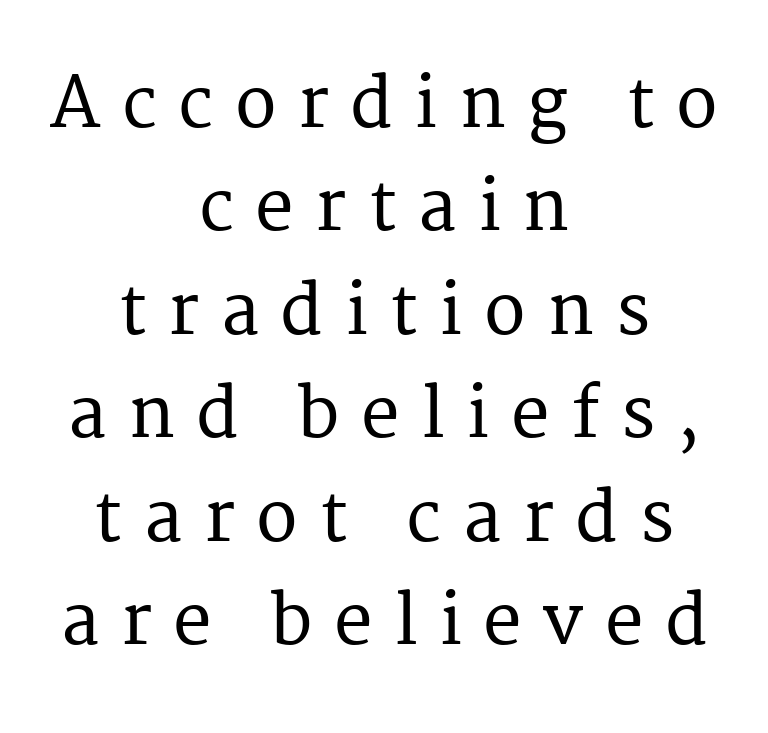
Q: Is the text italic (slanted)? A: No, it is upright.
Q: Is the typeface a serif or a sans-serif typeface? A: Serif.
Q: Is the text underlined? A: No.
Q: How is the paragraph aligned? A: Centered.
Q: Is the spacing between letters normal or unusually wide? A: Unusually wide.
Q: Is the spacing between lines tight, normal or loose? A: Normal.
Q: Width (condensed, normal, or wide)? A: Normal.
Q: Stroke contrast? A: Medium.
Q: x-height? A: Medium.
Q: Monospaced? A: No.
